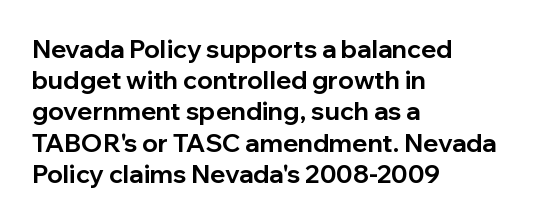
The image shows 25 px bold type, upright; set left-aligned, normal line spacing (1.25x), normal letter spacing, not underlined.
